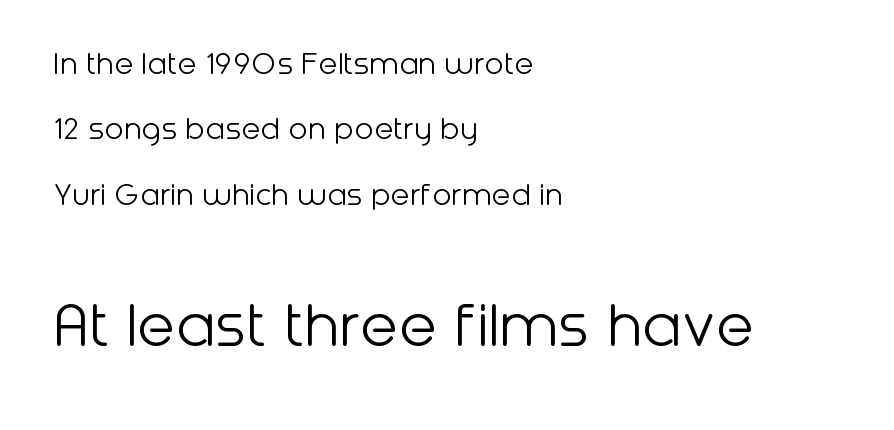
Size hierarchy here favors the trailing block over the leading one. Letter spacing: default. Think of a printed novel: that variable character pitch is what you see here. The cut favours lightness, reaching ordinary text weight at its darkest. Nope, no serifs anywhere on these letters. Rule under the text: the space is simply empty.
